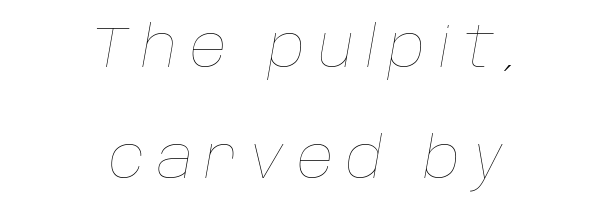
{"italic": "yes", "lean": "right", "slant_degrees": 10, "bold": "no", "weight": "thin", "width": "normal", "stroke_contrast": "low", "x_height": "large", "monospaced": "no", "underline": "no", "align": "center", "line_spacing": "loose", "line_spacing_ratio": 1.95, "letter_spacing": "wide", "letter_spacing_em": 0.22, "glyph_px": 57}
